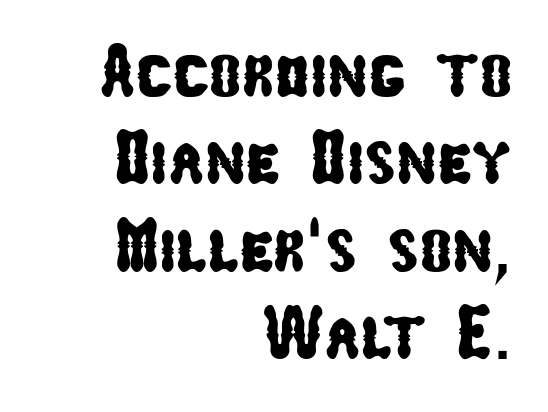
The image shows 76 px condensed sans-serif type; set right-aligned, tight line spacing (1.15x), normal letter spacing, not underlined; low stroke contrast and a medium x-height.
